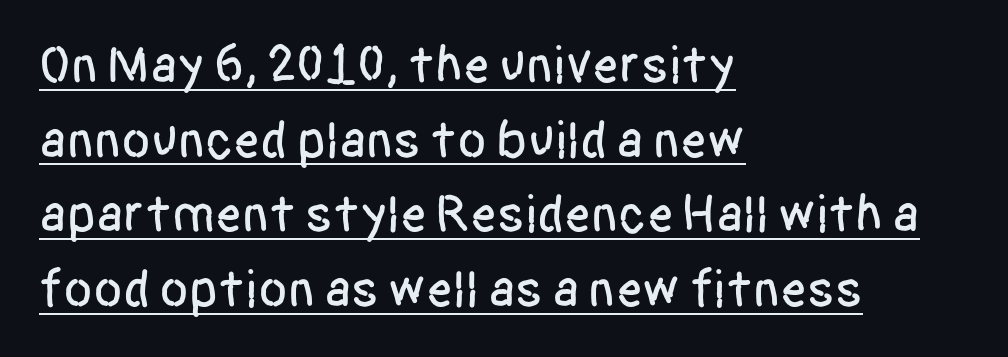
{"serif": "no", "italic": "no", "width": "condensed", "stroke_contrast": "low", "x_height": "large", "monospaced": "no", "underline": "yes", "align": "left", "line_spacing": "normal", "line_spacing_ratio": 1.41, "letter_spacing": "normal", "letter_spacing_em": 0.0, "glyph_px": 53}
